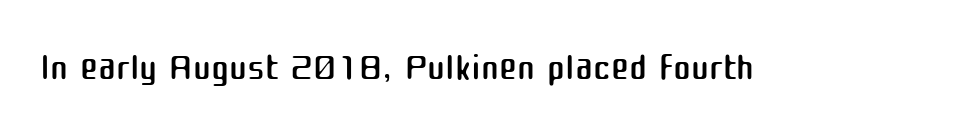
Q: Is the text bold? A: No.
Q: Is the text italic (slanted)? A: No, it is upright.
Q: Is the typeface a serif or a sans-serif typeface? A: Sans-serif.
Q: Is the text underlined? A: No.
Q: Is the spacing between letters normal or unusually wide? A: Normal.
Q: Width (condensed, normal, or wide)? A: Normal.
Q: Stroke contrast? A: Medium.
Q: x-height? A: Medium.
Q: Monospaced? A: No.
